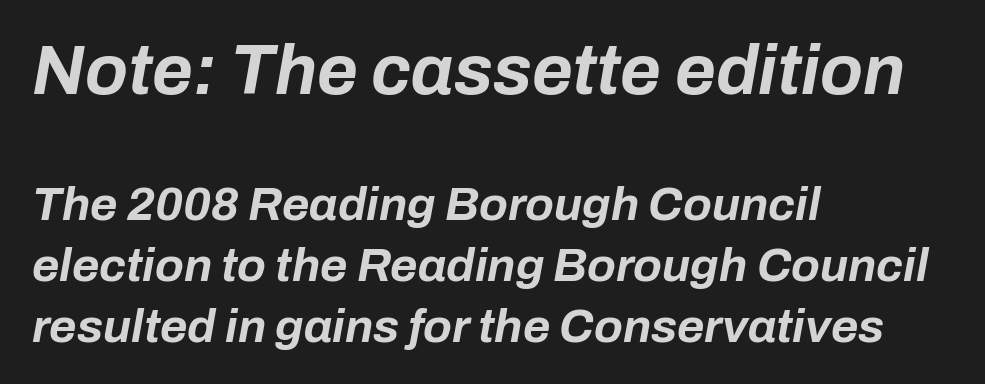
The gaps between neighbouring characters are ordinary and unremarkable. Would a proofreader flag this as italicized? Yes. Descenders hang freely into open space. Notice how descenders clear the ascenders below comfortably — that's standard leading.
